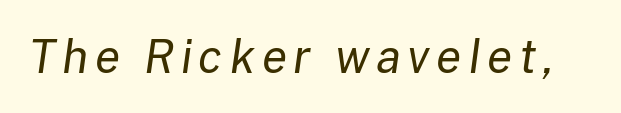
The text carries the slant typical of an italic or oblique font. Weight: in the light-to-regular range. Each letter keeps its own natural width here, so spacing adapts to shape. The strip under each line holds only bare page.
